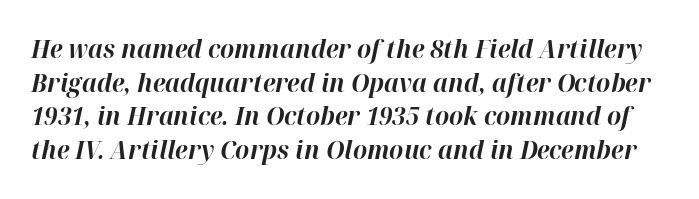
The face used here has a pronounced slope to its letters. This is heavy type, rendered in bold. In terms of letterspacing, this is plain default setting. The zone under the glyphs is completely vacant. Each new line begins a customary step beneath the previous one.
